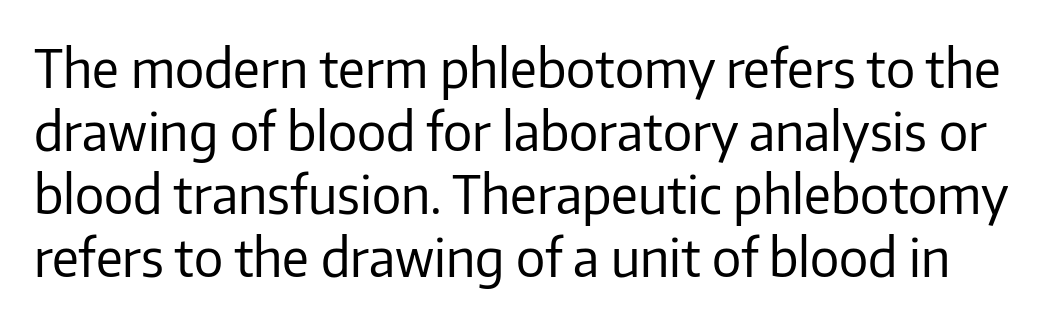
The letterforms sit at book weight or below. Each word holds together tightly as a unit, with standard inter-letter gaps. Serifs: no, the terminals of the letterforms are clean. Character widths vary here, with narrow letters taking less room than wide ones. The lettering stays uniformly vertical, giving the passage a roman look. The glyphs are unaccompanied by any horizontal stroke below them.
